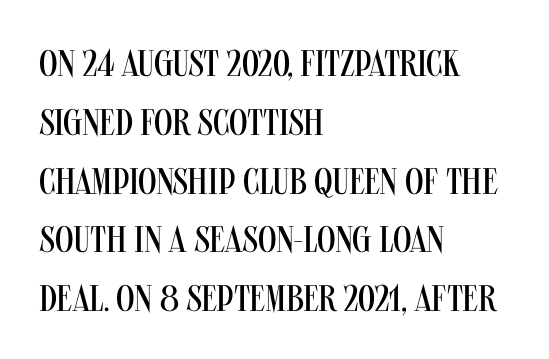
The space directly below the letters is spotless. Short and long lines alike share a common starting point at left. This sample uses plain, unmodified letter spacing. Each letter keeps its own natural width here, so spacing adapts to shape.
